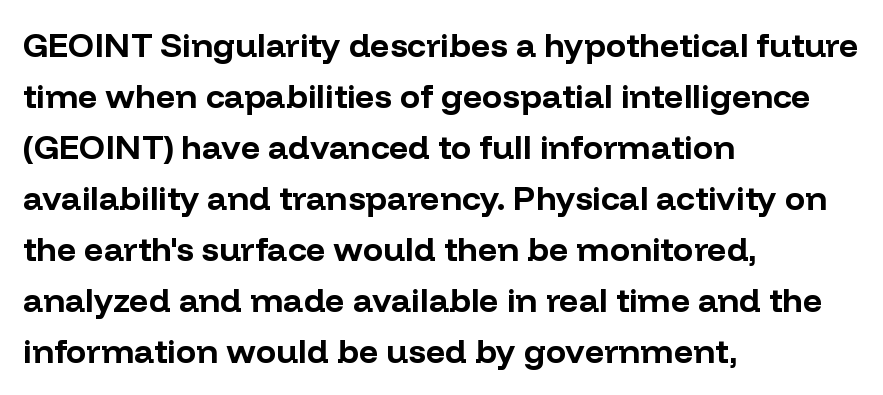
The image shows 34 px bold sans-serif type, upright; set left-aligned, normal line spacing (1.5x), normal letter spacing, not underlined; low stroke contrast and a medium x-height.
